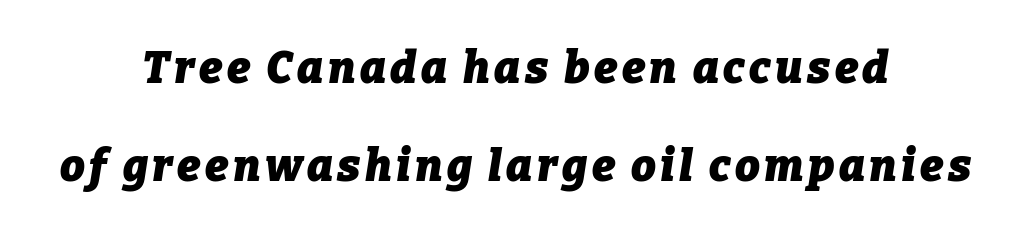
{"italic": "yes", "lean": "right", "slant_degrees": 9, "bold": "yes", "weight": "heavy", "width": "normal", "stroke_contrast": "low", "x_height": "medium", "monospaced": "no", "underline": "no", "align": "center", "line_spacing": "loose", "line_spacing_ratio": 2.23, "glyph_px": 44}
